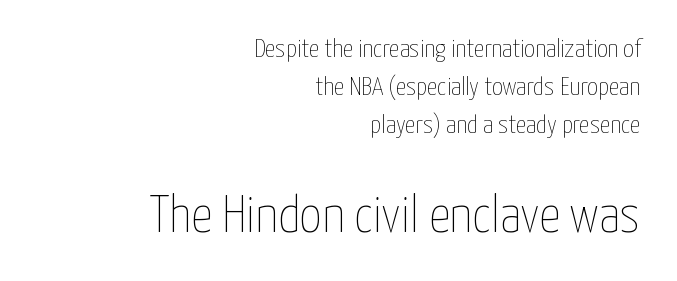
Q: Is the text bold? A: No.
Q: Is the text italic (slanted)? A: No, it is upright.
Q: Is the text underlined? A: No.
Q: How is the paragraph aligned? A: Right-aligned.
Q: Is the spacing between letters normal or unusually wide? A: Normal.
Q: Is the spacing between lines tight, normal or loose? A: Normal.
Q: Which block of text is set in a larger size, the first (top) or the second (bottom)? A: The second (bottom) one.
Q: Width (condensed, normal, or wide)? A: Condensed.
Q: Stroke contrast? A: Low.
Q: x-height? A: Medium.
Q: Monospaced? A: No.
